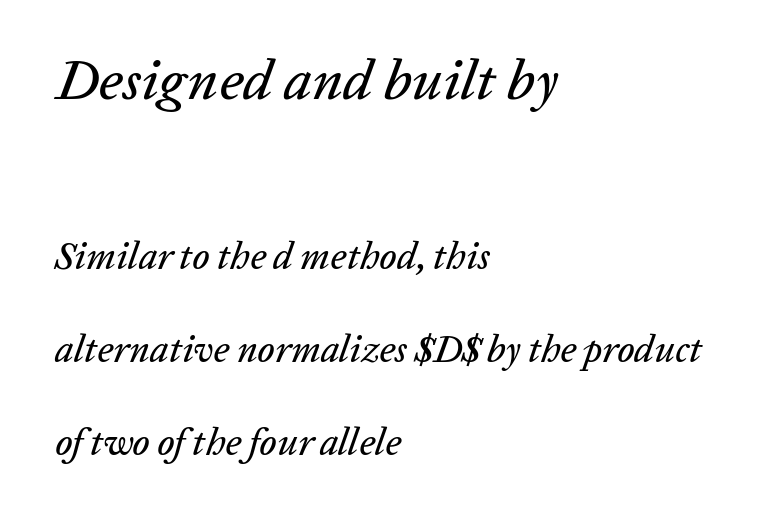
{"italic": "yes", "lean": "right", "slant_degrees": 20, "width": "normal", "stroke_contrast": "low", "x_height": "medium", "monospaced": "no", "underline": "no", "align": "left", "line_spacing": "loose", "line_spacing_ratio": 2.45, "letter_spacing": "normal", "letter_spacing_em": 0.0, "larger_block": "first", "size_ratio": 1.5, "glyph_px": 57}
